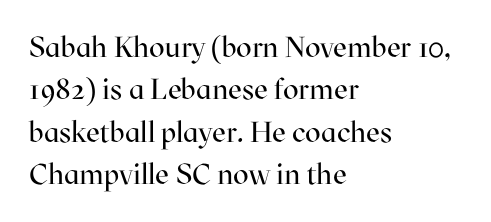
{"serif": "yes", "italic": "no", "bold": "no", "weight": "regular", "width": "normal", "stroke_contrast": "high", "x_height": "medium", "monospaced": "no", "underline": "no", "align": "left", "line_spacing": "normal", "line_spacing_ratio": 1.46, "letter_spacing": "normal", "letter_spacing_em": 0.0, "glyph_px": 29}
